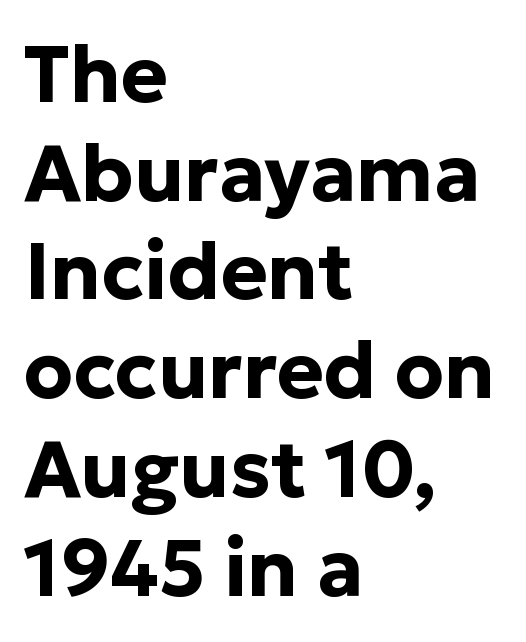
The image shows 79 px bold sans-serif type, upright; set left-aligned, normal line spacing (1.25x), normal letter spacing, not underlined; low stroke contrast and a medium x-height.
